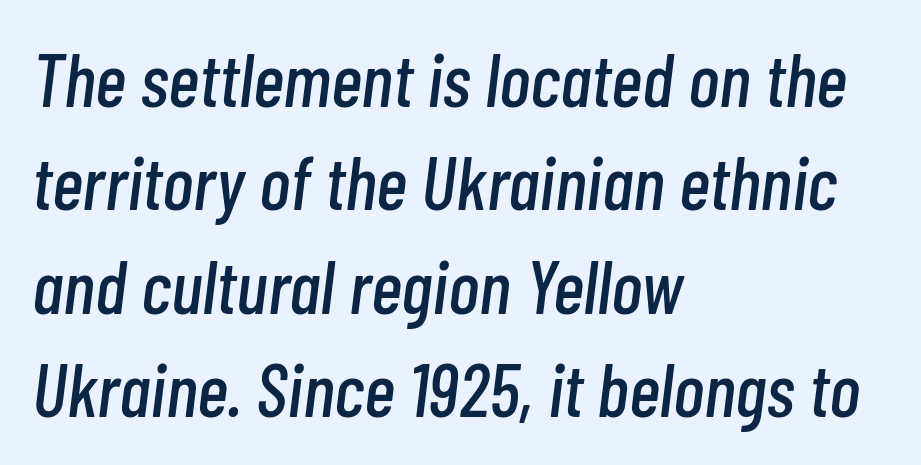
Q: Is the text italic (slanted)? A: Yes, it leans right by about 7 degrees.
Q: Is the text underlined? A: No.
Q: How is the paragraph aligned? A: Left-aligned.
Q: Is the spacing between letters normal or unusually wide? A: Normal.
Q: Is the spacing between lines tight, normal or loose? A: Normal.
Q: Width (condensed, normal, or wide)? A: Condensed.
Q: Stroke contrast? A: Low.
Q: x-height? A: Medium.
Q: Monospaced? A: No.
